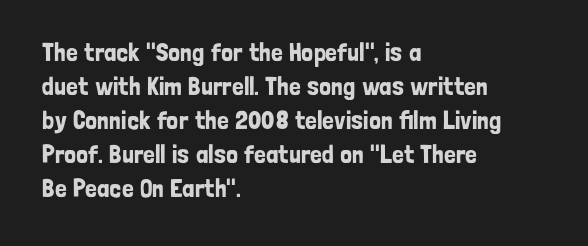
The image shows 26 px text type, upright; set left-aligned, normal line spacing (1.31x), normal letter spacing, not underlined.
